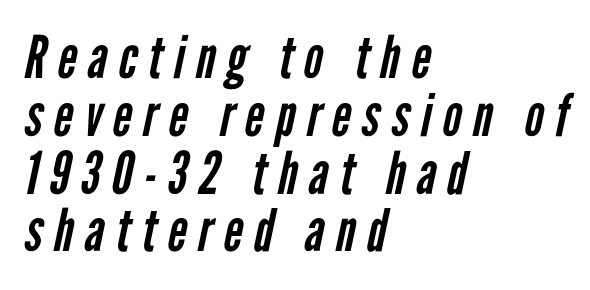
The image shows 59 px regular-weight, condensed sans-serif type; set left-aligned, tight line spacing (0.98x), not underlined; low stroke contrast and a medium x-height.
